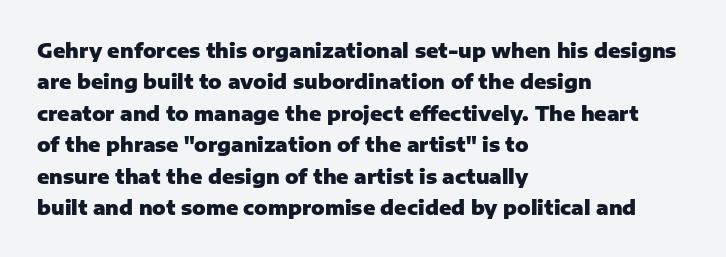
{"italic": "no", "bold": "yes", "underline": "no", "align": "left", "line_spacing": "normal", "line_spacing_ratio": 1.57, "letter_spacing": "normal", "letter_spacing_em": 0.0, "glyph_px": 20}
